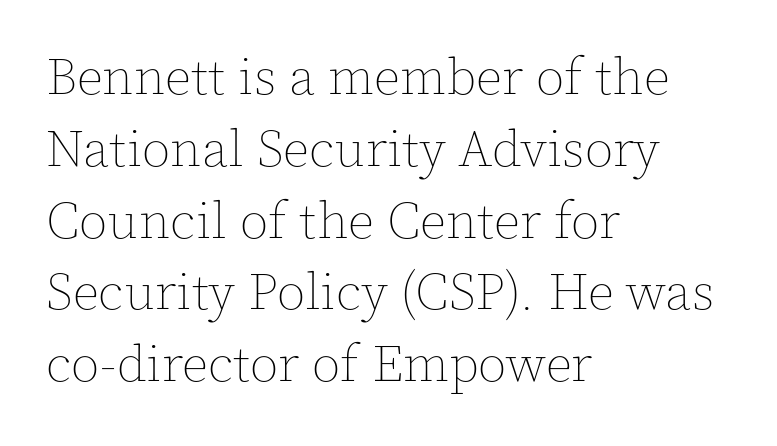
Weight: in the light-to-regular range. Ascenders rise straight up at ninety degrees. Looks like regular typesetting: each glyph gets only the width it needs. The setting favours the left margin, as ordinary paragraphs usually do.
